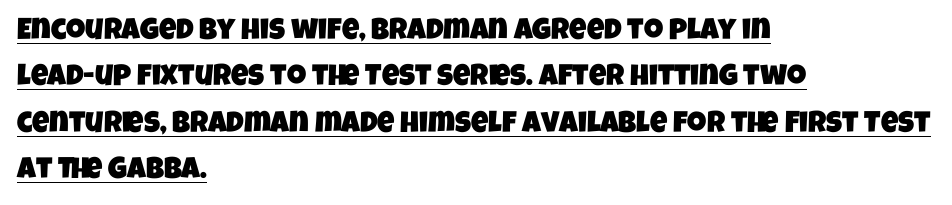
{"serif": "no", "width": "condensed", "stroke_contrast": "low", "x_height": "large", "monospaced": "no", "underline": "yes", "align": "left", "line_spacing": "normal", "line_spacing_ratio": 1.55, "letter_spacing": "normal", "letter_spacing_em": 0.0, "glyph_px": 30}
